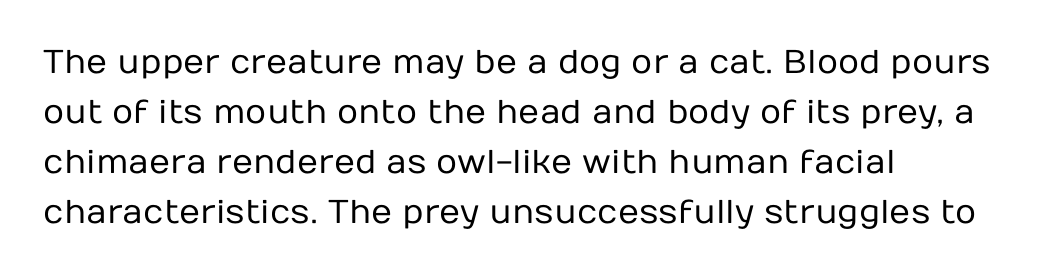
Letters have the restrained weight of plain body copy at most. Examine the stroke ends and you'll find no serifs. What's the leading like? Ordinary, nothing unusual. Spacing verdict: proportional, widths tailored to each character.
